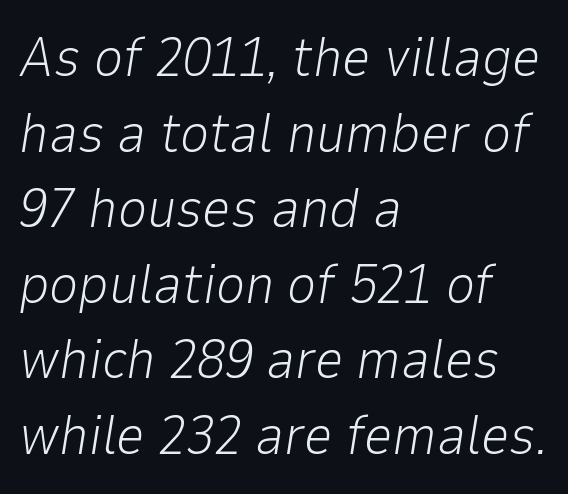
{"italic": "yes", "lean": "right", "slant_degrees": 9, "bold": "no", "weight": "light", "width": "normal", "stroke_contrast": "low", "x_height": "medium", "monospaced": "no", "underline": "no", "align": "left", "line_spacing": "normal", "line_spacing_ratio": 1.35, "letter_spacing": "normal", "letter_spacing_em": 0.0, "glyph_px": 56}
